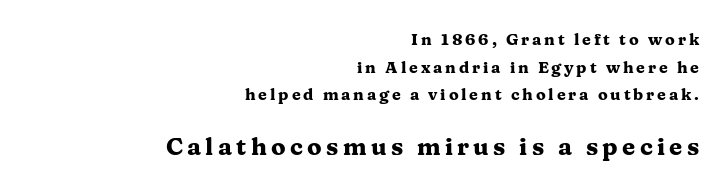
Do the letters lean? They stand straight. Notice how thick the strokes are: this is what a full bold looks like. Unmarked baselines from the first word to the last. The passage is arranged like a letterhead date or caption credit — flush right.
